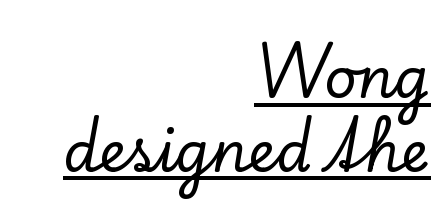
The typeface chosen for these lines features serifs. Do the characters align in a grid? No, the font is proportional. In terms of leading, this rendering sits right in the middle. These characters rest on top of a visible drawn line.
